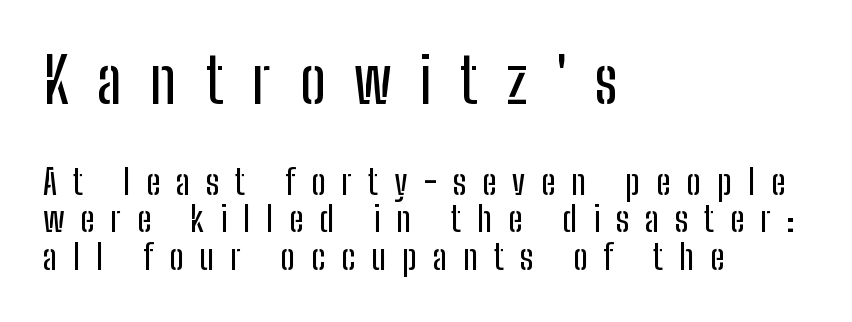
Q: Is the text italic (slanted)? A: No, it is upright.
Q: Is the typeface a serif or a sans-serif typeface? A: Sans-serif.
Q: Is the text underlined? A: No.
Q: How is the paragraph aligned? A: Left-aligned.
Q: Is the spacing between letters normal or unusually wide? A: Unusually wide.
Q: Is the spacing between lines tight, normal or loose? A: Tight.
Q: Which block of text is set in a larger size, the first (top) or the second (bottom)? A: The first (top) one.
Q: Width (condensed, normal, or wide)? A: Condensed.
Q: Stroke contrast? A: Low.
Q: x-height? A: Medium.
Q: Monospaced? A: No.
